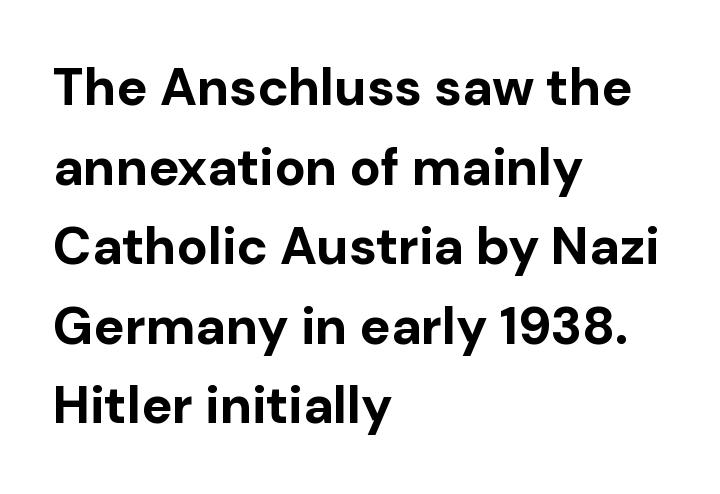
{"serif": "no", "italic": "no", "bold": "yes", "weight": "bold", "width": "normal", "stroke_contrast": "low", "x_height": "medium", "monospaced": "no", "underline": "no", "align": "left", "line_spacing": "normal", "line_spacing_ratio": 1.53, "letter_spacing": "normal", "letter_spacing_em": 0.0, "glyph_px": 52}
